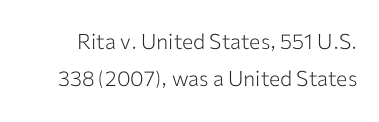
Q: Is the text bold? A: No.
Q: Is the text italic (slanted)? A: No, it is upright.
Q: Is the text underlined? A: No.
Q: Is the spacing between letters normal or unusually wide? A: Normal.
